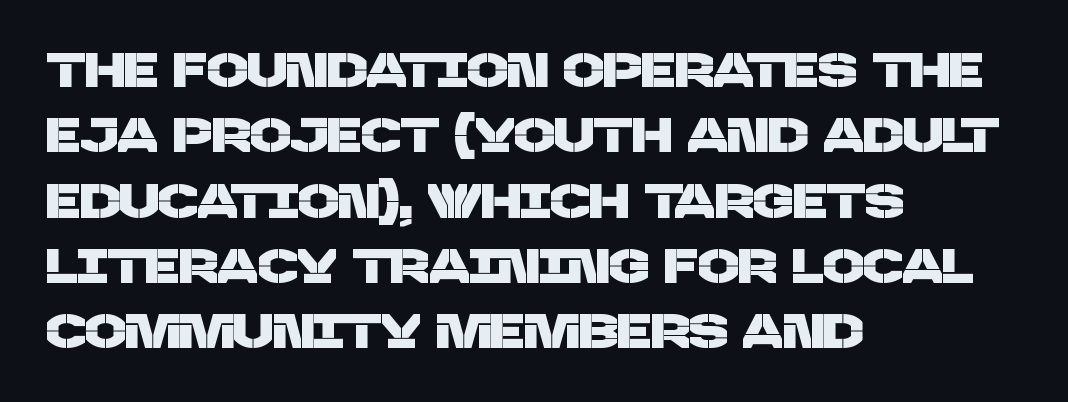
Q: Is the typeface a serif or a sans-serif typeface? A: Sans-serif.
Q: Is the text underlined? A: No.
Q: How is the paragraph aligned? A: Left-aligned.
Q: Is the spacing between letters normal or unusually wide? A: Normal.
Q: Is the spacing between lines tight, normal or loose? A: Normal.
Q: Width (condensed, normal, or wide)? A: Normal.
Q: Stroke contrast? A: Low.
Q: x-height? A: Large.
Q: Monospaced? A: No.
